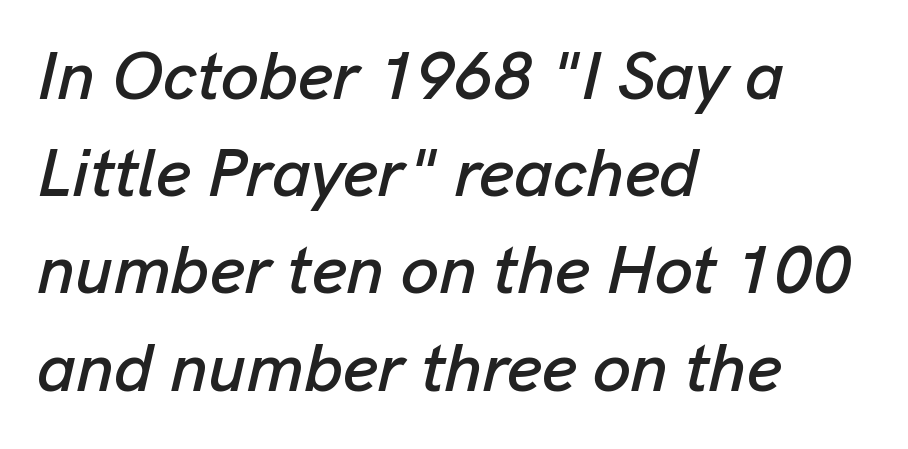
The image shows 68 px text type, italic (leaning right); set left-aligned, normal line spacing (1.43x), normal letter spacing, not underlined; low stroke contrast and a medium x-height.
